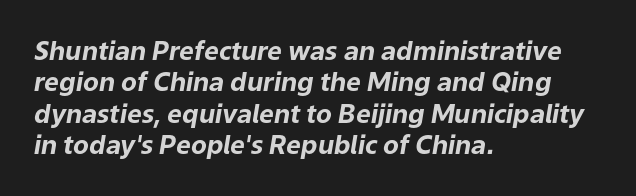
Q: Is the text bold? A: Yes.
Q: Is the text italic (slanted)? A: Yes, it leans right by about 9 degrees.
Q: Is the text underlined? A: No.
Q: How is the paragraph aligned? A: Left-aligned.
Q: Is the spacing between letters normal or unusually wide? A: Normal.
